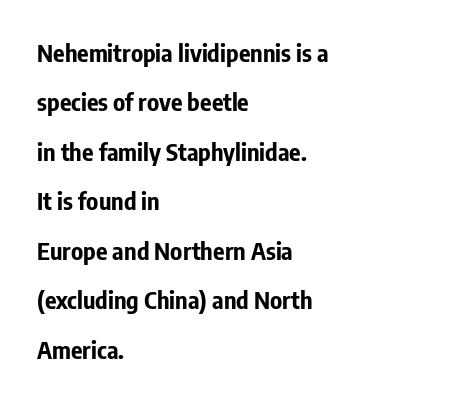
{"italic": "no", "bold": "yes", "underline": "no", "align": "left", "line_spacing": "loose", "line_spacing_ratio": 2.06, "letter_spacing": "normal", "letter_spacing_em": 0.0, "glyph_px": 24}
